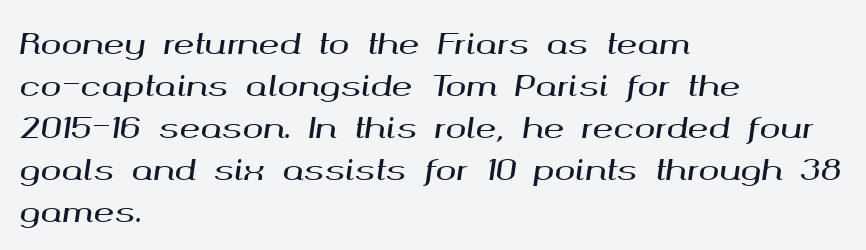
Q: Is the text italic (slanted)? A: Yes, it leans right by about 8 degrees.
Q: Is the text underlined? A: No.
Q: How is the paragraph aligned? A: Left-aligned.
Q: Is the spacing between letters normal or unusually wide? A: Normal.
Q: Is the spacing between lines tight, normal or loose? A: Normal.
Q: Width (condensed, normal, or wide)? A: Wide.
Q: Stroke contrast? A: Medium.
Q: x-height? A: Medium.
Q: Monospaced? A: No.
